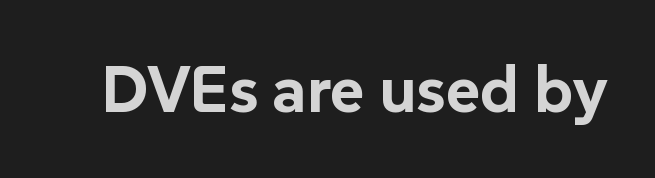
{"serif": "no", "italic": "no", "bold": "yes", "weight": "bold", "width": "normal", "stroke_contrast": "low", "x_height": "medium", "monospaced": "no", "underline": "no", "letter_spacing": "normal", "letter_spacing_em": 0.0, "glyph_px": 66}
